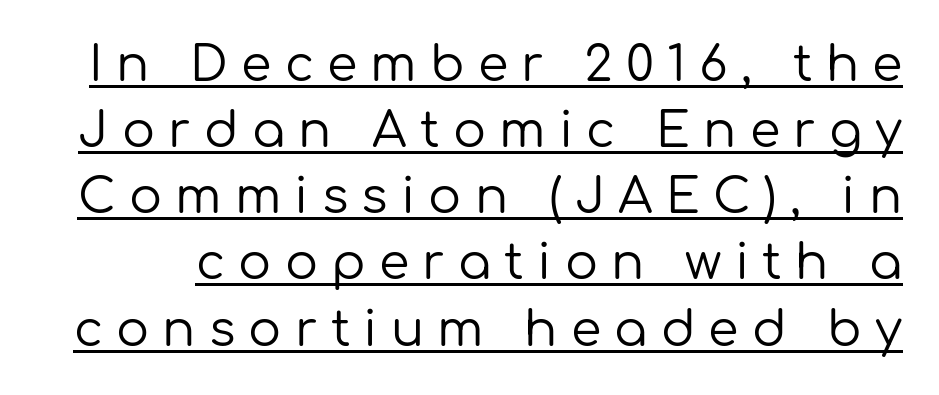
Proportional: the letters do not fall into vertical columns. This is roman type, the default non-slanted kind. Loose tracking; the words dissolve into strings of separated letters. Is this a heavy cut? Hardly; it is regular or lighter. Students, observe the line beneath the letters — that is underlining.
